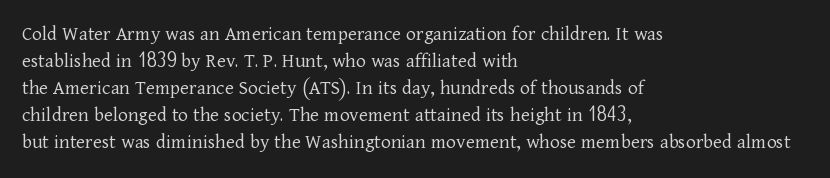
Q: Is the text bold? A: No.
Q: Is the text italic (slanted)? A: No, it is upright.
Q: Is the text underlined? A: No.
Q: How is the paragraph aligned? A: Left-aligned.
Q: Is the spacing between letters normal or unusually wide? A: Normal.
Q: Is the spacing between lines tight, normal or loose? A: Normal.
